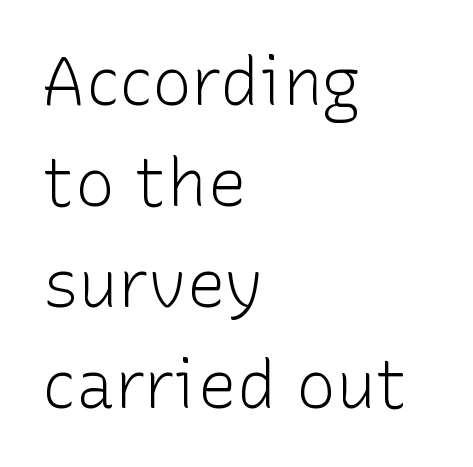
The image shows 66 px light sans-serif type, upright; set left-aligned, normal line spacing (1.53x), normal letter spacing, not underlined; low stroke contrast and a medium x-height.
